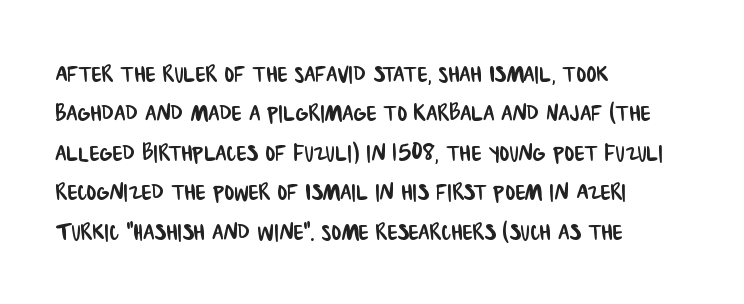
{"serif": "no", "width": "condensed", "stroke_contrast": "low", "x_height": "large", "monospaced": "no", "underline": "no", "align": "left", "line_spacing": "normal", "line_spacing_ratio": 1.36, "letter_spacing": "normal", "letter_spacing_em": 0.0, "glyph_px": 29}
